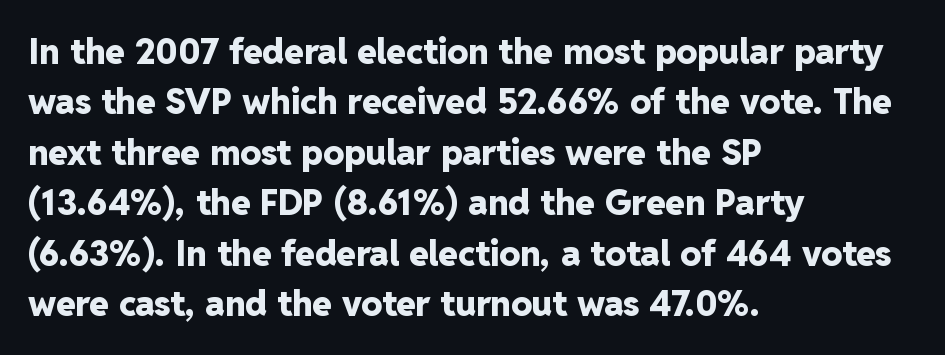
Q: Is the text bold? A: Yes.
Q: Is the text italic (slanted)? A: No, it is upright.
Q: Is the typeface a serif or a sans-serif typeface? A: Sans-serif.
Q: Is the text underlined? A: No.
Q: How is the paragraph aligned? A: Left-aligned.
Q: Is the spacing between letters normal or unusually wide? A: Normal.
Q: Is the spacing between lines tight, normal or loose? A: Normal.
Q: Width (condensed, normal, or wide)? A: Normal.
Q: Stroke contrast? A: Low.
Q: x-height? A: Medium.
Q: Monospaced? A: No.
